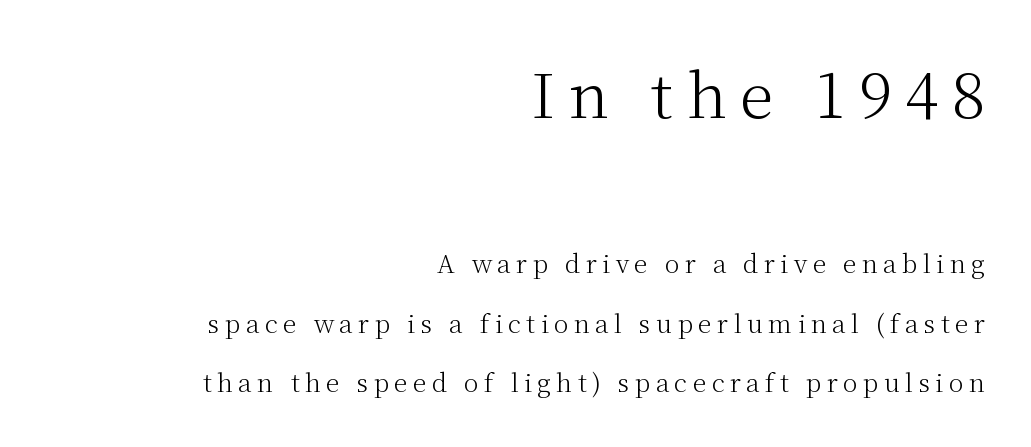
{"serif": "yes", "italic": "no", "bold": "no", "weight": "light", "width": "normal", "stroke_contrast": "medium", "x_height": "medium", "monospaced": "no", "underline": "no", "align": "right", "line_spacing": "loose", "line_spacing_ratio": 2.39, "letter_spacing": "wide", "letter_spacing_em": 0.21, "larger_block": "first", "size_ratio": 2.48, "glyph_px": 62}
